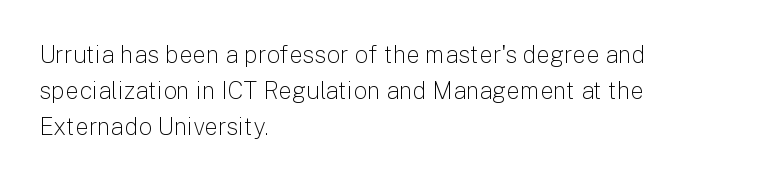
{"italic": "no", "bold": "no", "underline": "no", "align": "left", "line_spacing": "normal", "line_spacing_ratio": 1.49, "letter_spacing": "normal", "letter_spacing_em": 0.0, "glyph_px": 24}
